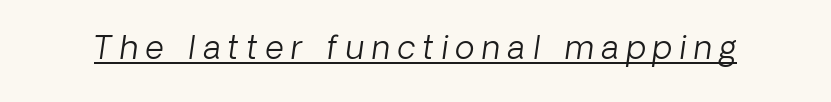
{"serif": "no", "bold": "no", "weight": "light", "width": "normal", "stroke_contrast": "low", "x_height": "medium", "monospaced": "no", "underline": "yes", "letter_spacing": "wide", "letter_spacing_em": 0.24, "glyph_px": 32}
